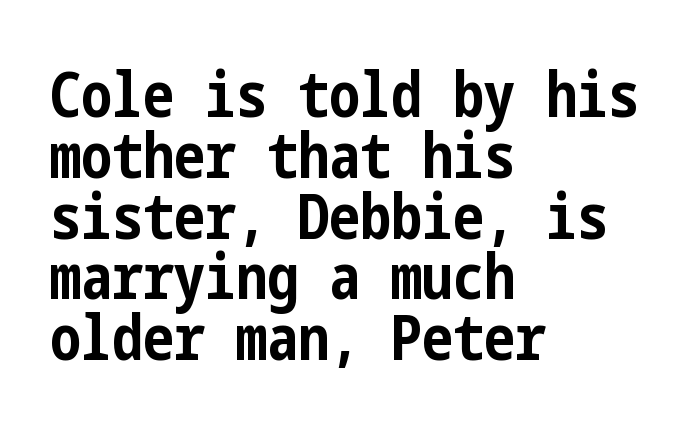
This sample uses a sans-serif face. The line texture is even and compact thanks to regular tracking. This rendering uses left alignment, leaving the right contour irregular. The vertical gap from one line to the next is small. Set as a true bold cut, around the 700 mark. Notice how the stems are strictly vertical — no italics here.
